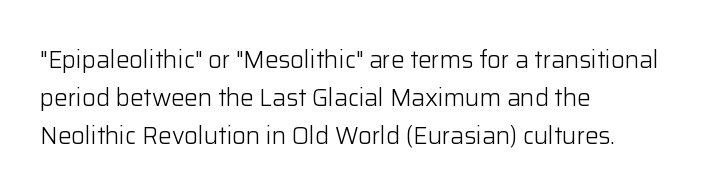
{"italic": "no", "bold": "no", "underline": "no", "align": "left", "line_spacing": "normal", "line_spacing_ratio": 1.59, "letter_spacing": "normal", "letter_spacing_em": 0.0, "glyph_px": 24}
